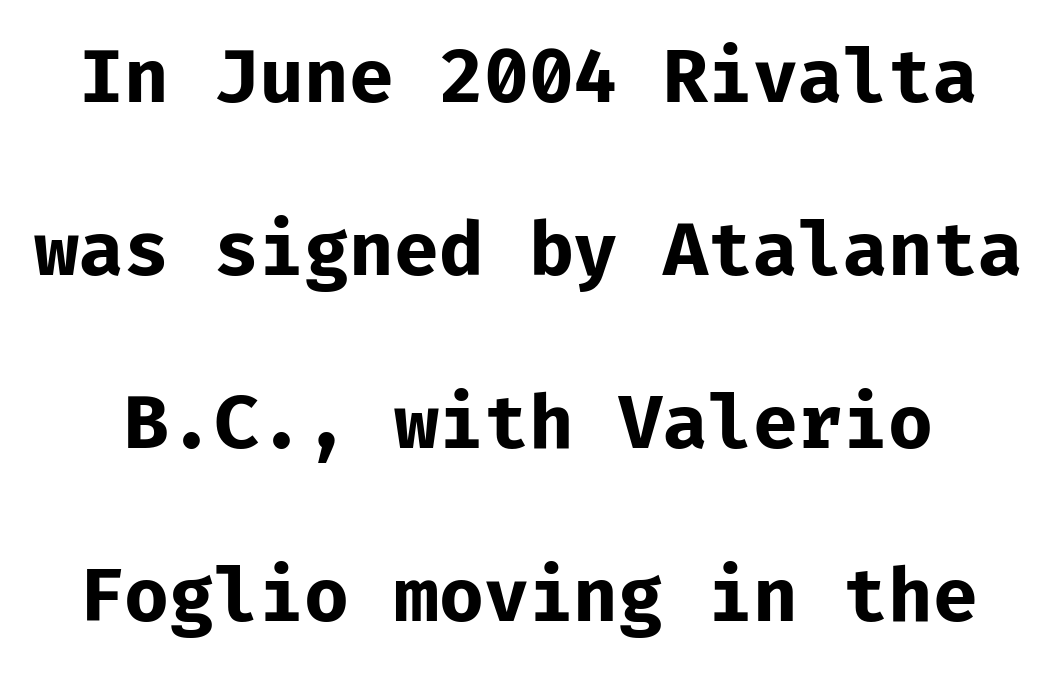
The typography opts for an upright posture over an oblique one. Leading is clearly above the norm, producing a sparse column. Spacing between characters is what you'd get straight out of the box. The characters display no serif detailing; their extremities are plain. The string is rendered with underlining switched off. The font is running at its bold setting.
